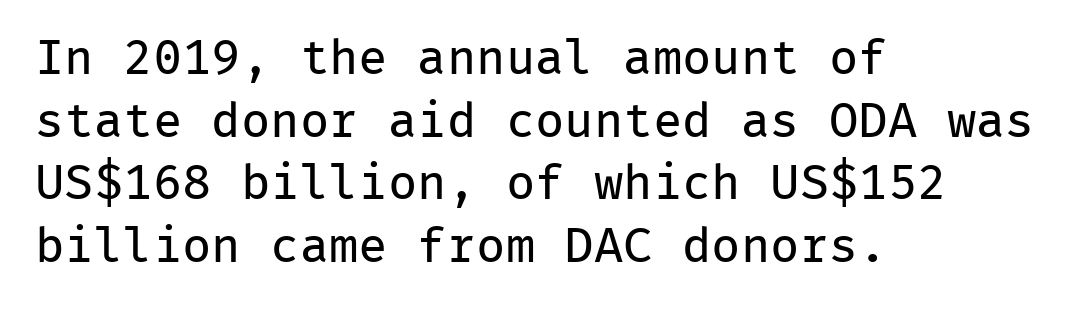
{"serif": "no", "italic": "no", "bold": "no", "weight": "regular", "width": "normal", "stroke_contrast": "low", "x_height": "medium", "monospaced": "yes", "underline": "no", "align": "left", "line_spacing": "normal", "line_spacing_ratio": 1.28, "letter_spacing": "normal", "letter_spacing_em": 0.0, "glyph_px": 49}
